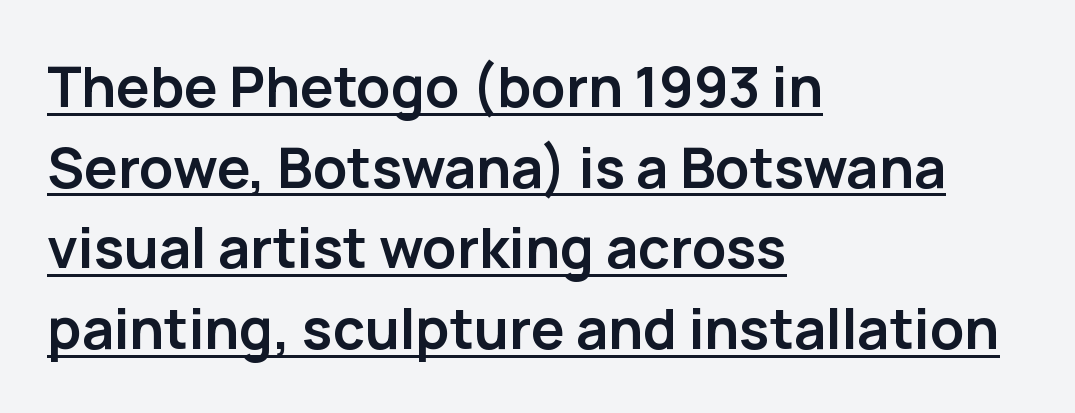
{"serif": "no", "italic": "no", "bold": "yes", "weight": "semibold", "width": "normal", "stroke_contrast": "low", "x_height": "medium", "monospaced": "no", "underline": "yes", "align": "left", "line_spacing": "normal", "line_spacing_ratio": 1.44, "letter_spacing": "normal", "letter_spacing_em": 0.0, "glyph_px": 56}
